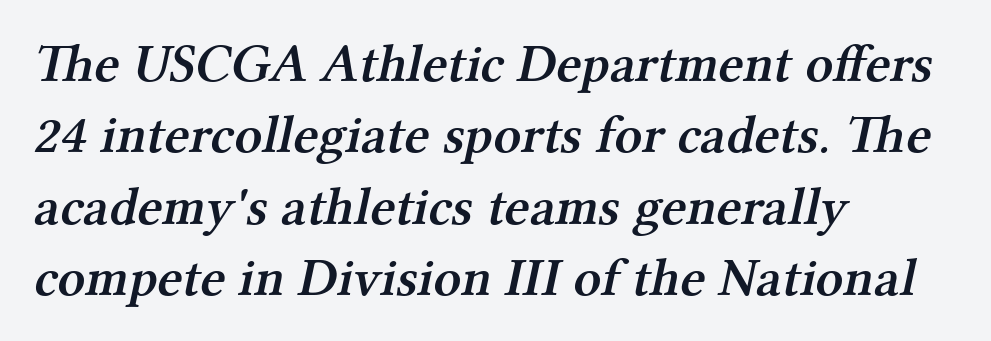
The image shows 54 px semibold serif type; set left-aligned, normal line spacing (1.32x), normal letter spacing, not underlined; medium stroke contrast and a medium x-height.
